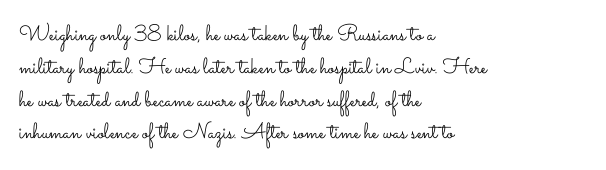
{"bold": "no", "underline": "no", "align": "left", "line_spacing": "normal", "line_spacing_ratio": 1.49, "letter_spacing": "normal", "letter_spacing_em": 0.0, "glyph_px": 22}
